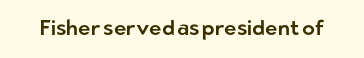
{"italic": "no", "underline": "no", "letter_spacing": "normal", "letter_spacing_em": 0.0, "glyph_px": 21}
